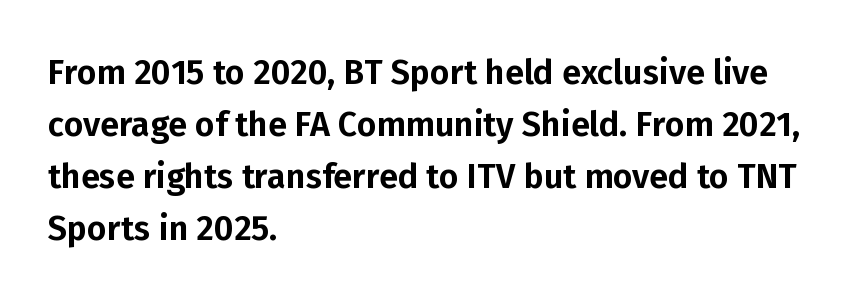
The rendering uses a moderate line-height, typical for paragraphs. A bare baseline throughout the passage. Classification — sans serif. Words appear dense and cohesive because spacing is normal. Reading down the block, your eye returns to a fixed left position each line.
